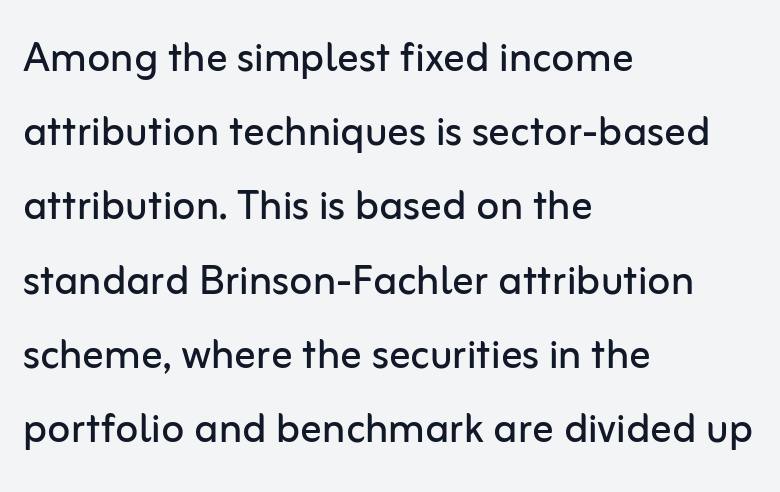
Q: Is the text bold? A: No.
Q: Is the text italic (slanted)? A: No, it is upright.
Q: Is the typeface a serif or a sans-serif typeface? A: Sans-serif.
Q: Is the text underlined? A: No.
Q: How is the paragraph aligned? A: Left-aligned.
Q: Is the spacing between letters normal or unusually wide? A: Normal.
Q: Is the spacing between lines tight, normal or loose? A: Normal.
Q: Width (condensed, normal, or wide)? A: Normal.
Q: Stroke contrast? A: Low.
Q: x-height? A: Medium.
Q: Monospaced? A: No.
